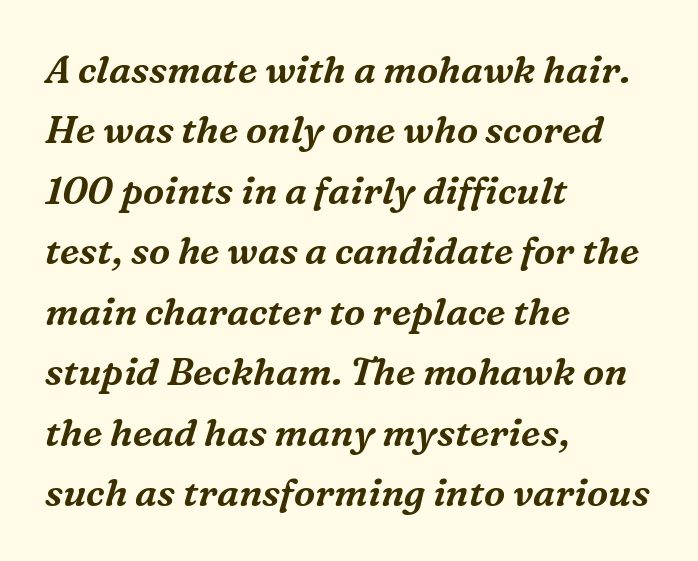
Honestly, the letter spacing is just normal — you wouldn't notice it. Note the varied advance widths — an 'i' is clearly narrower than an 'm'. The string is rendered with underlining switched off. The passage is arranged the way most books set body copy — flush left. The characters display serif detailing at their extremities.
